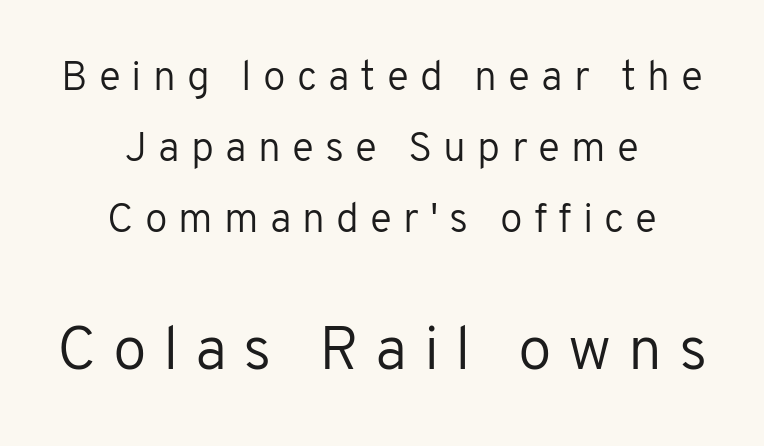
{"serif": "no", "italic": "no", "bold": "no", "weight": "regular", "width": "normal", "stroke_contrast": "low", "x_height": "medium", "monospaced": "no", "underline": "no", "align": "center", "line_spacing_ratio": 1.73, "letter_spacing": "wide", "letter_spacing_em": 0.27, "larger_block": "second", "size_ratio": 1.49, "glyph_px": 61}
